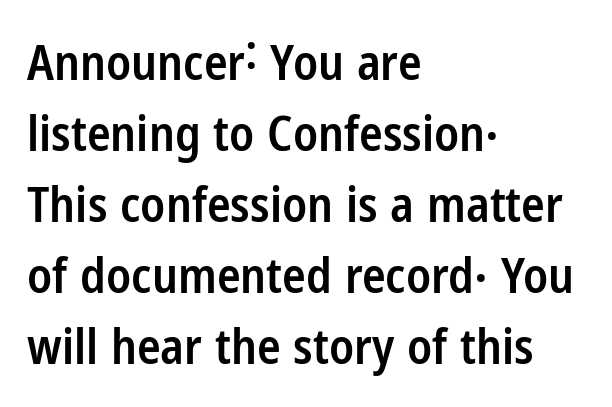
The image shows 49 px semibold, condensed sans-serif type, upright; set left-aligned, normal line spacing (1.45x), normal letter spacing, not underlined; low stroke contrast and a medium x-height.
